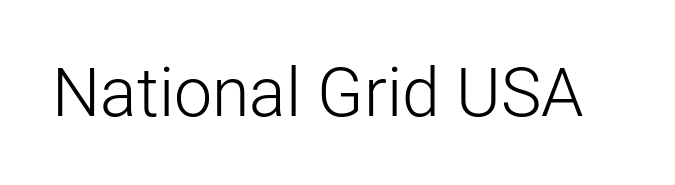
What stands out about the letter spacing? Nothing — it is the standard amount. You could not count columns in this text — the font is proportionally spaced. Stroke thickness stays within the range of a standard reading face or lighter. Unlike italic type, these characters show no tilt at all. This rendering features lettering with no underline. I'd call this a sans setting — the letters go barefoot.
